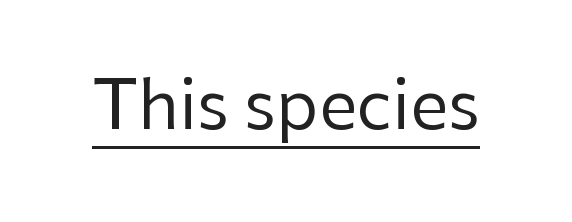
The image shows 68 px regular-weight sans-serif type, upright; set normal letter spacing, underlined; low stroke contrast and a medium x-height.
